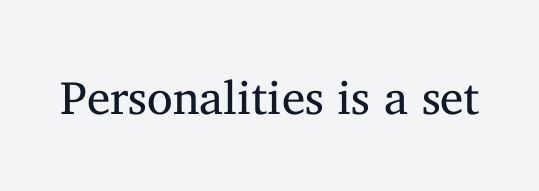
Q: Is the text bold? A: No.
Q: Is the text italic (slanted)? A: No, it is upright.
Q: Is the typeface a serif or a sans-serif typeface? A: Serif.
Q: Is the text underlined? A: No.
Q: Is the spacing between letters normal or unusually wide? A: Normal.
Q: Width (condensed, normal, or wide)? A: Normal.
Q: Stroke contrast? A: Medium.
Q: x-height? A: Medium.
Q: Monospaced? A: No.
